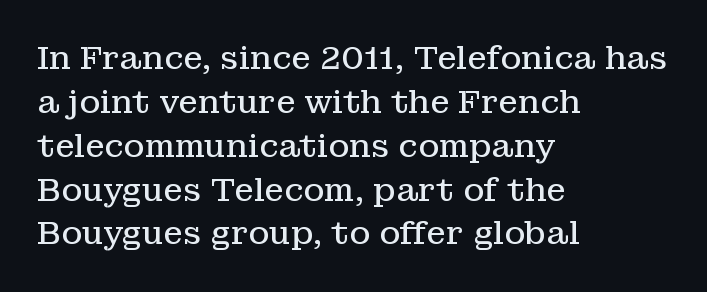
Q: Is the text bold? A: No.
Q: Is the text italic (slanted)? A: No, it is upright.
Q: Is the typeface a serif or a sans-serif typeface? A: Serif.
Q: Is the text underlined? A: No.
Q: How is the paragraph aligned? A: Left-aligned.
Q: Is the spacing between letters normal or unusually wide? A: Normal.
Q: Is the spacing between lines tight, normal or loose? A: Normal.
Q: Width (condensed, normal, or wide)? A: Normal.
Q: Stroke contrast? A: Low.
Q: x-height? A: Medium.
Q: Monospaced? A: No.
